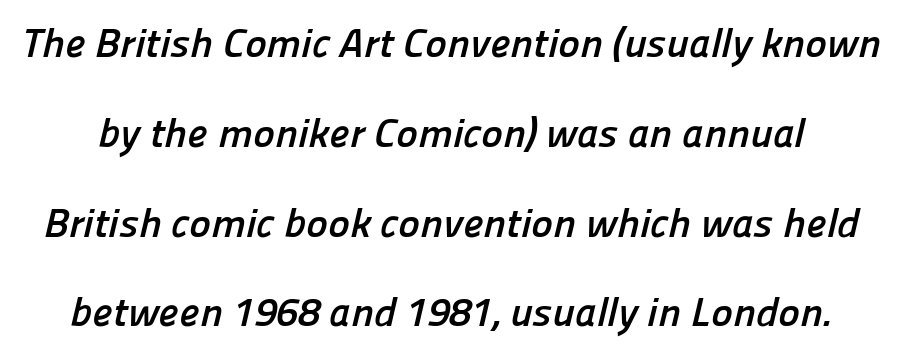
Here the designer chose a conventional face with non-uniform glyph widths. Typographic density is high because the face is bold. This is sans-serif lettering, the kind often seen on screens and signage. Check under the words: just untouched page. Does extra space separate the letters? No, they use regular spacing.
